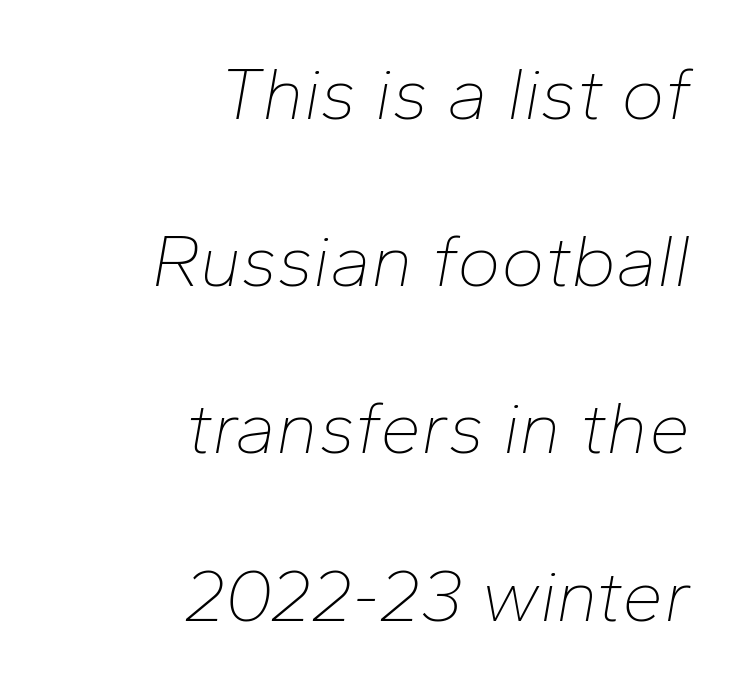
The image shows 74 px thin type, italic (leaning right); set right-aligned, loose line spacing (2.26x), normal letter spacing, not underlined; low stroke contrast and a medium x-height.
